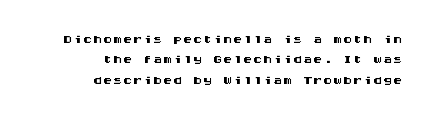
{"italic": "no", "underline": "no", "align": "right", "line_spacing": "tight", "line_spacing_ratio": 1.02, "letter_spacing": "normal", "letter_spacing_em": 0.0, "glyph_px": 20}
